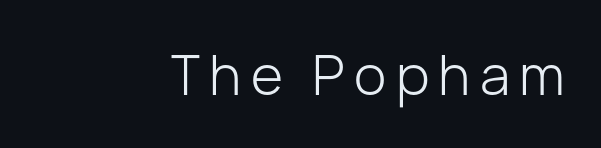
Q: Is the text bold? A: No.
Q: Is the text italic (slanted)? A: No, it is upright.
Q: Is the typeface a serif or a sans-serif typeface? A: Sans-serif.
Q: Is the text underlined? A: No.
Q: How is the paragraph aligned? A: Right-aligned.
Q: Width (condensed, normal, or wide)? A: Normal.
Q: Stroke contrast? A: Low.
Q: x-height? A: Medium.
Q: Monospaced? A: No.
